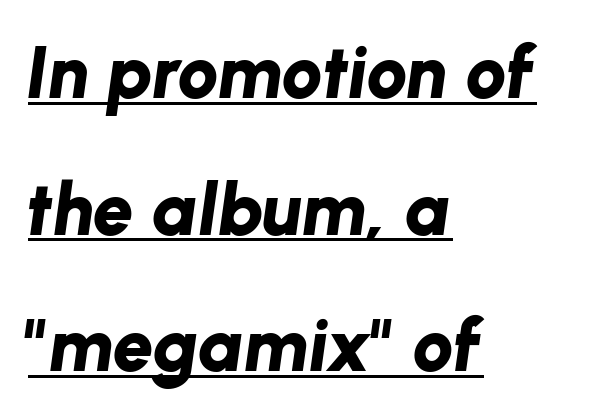
{"italic": "yes", "lean": "right", "slant_degrees": 8, "bold": "yes", "weight": "bold", "width": "normal", "stroke_contrast": "low", "x_height": "medium", "monospaced": "no", "underline": "yes", "align": "left", "line_spacing_ratio": 1.87, "letter_spacing": "normal", "letter_spacing_em": 0.0, "glyph_px": 73}
